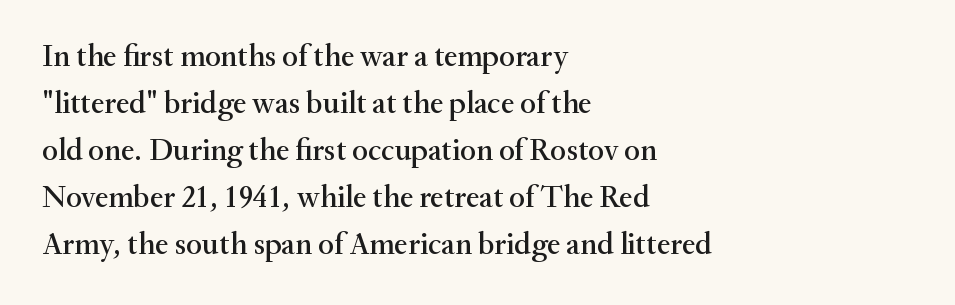
Stroke terminals: seriffed. The rendering keeps characters at their native spacing. If you drew a line through each stem, it would be perfectly vertical. Each new line begins a customary step beneath the previous one. Spacing verdict: proportional, widths tailored to each character.
